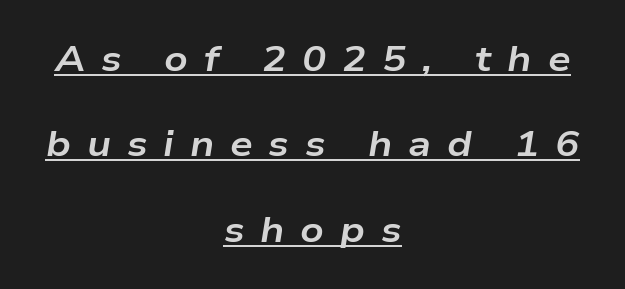
Leading: increased. The strokes are fattened all the way to bold. Is the block centered? Yes — each line is placed symmetrically about the middle. The rendering uses the underline text-decoration. Honestly, the letter spacing is so wide it's the main thing you notice. The face used here is proportionally spaced, like ordinary book or web type.
